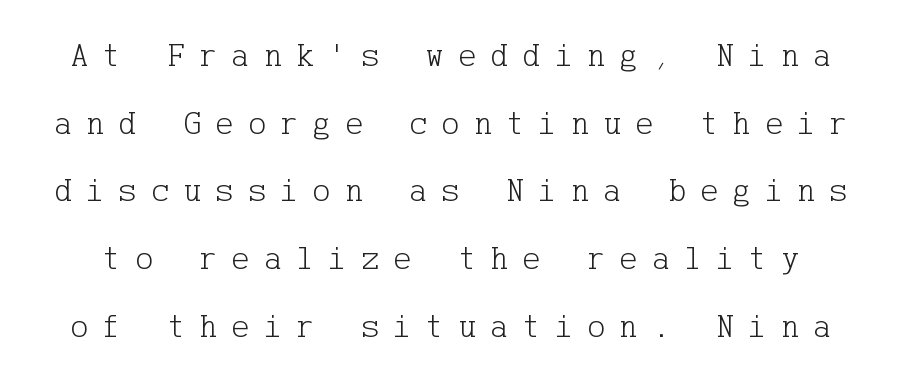
The specimen reads as upright at a glance. Stems here are at most as thick as an everyday book face. Check under the words: just untouched page. Unlike a clean sans, this face finishes its strokes with serifs. The passage shown stacks its lines with a broad gap. The line texture is sparse and dotted thanks to wide tracking.
